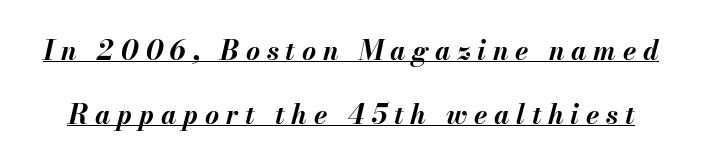
Students, note that the glyphs here are deliberately spaced far apart. The face used here appears with an underline applied. You could fit nearly another row in the gap between these rows. The typesetting leans heavy: a genuine bold. Posture: slanted.
